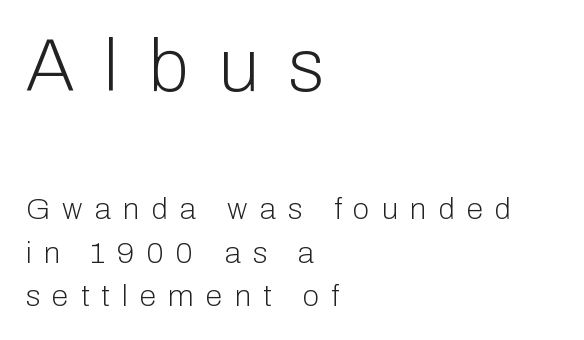
The image shows 74 px light sans-serif type, upright; set left-aligned, normal line spacing (1.45x), unusually wide letter spacing (+0.41 em), not underlined; the first (top) block is 2.47x larger; low stroke contrast and a medium x-height.
